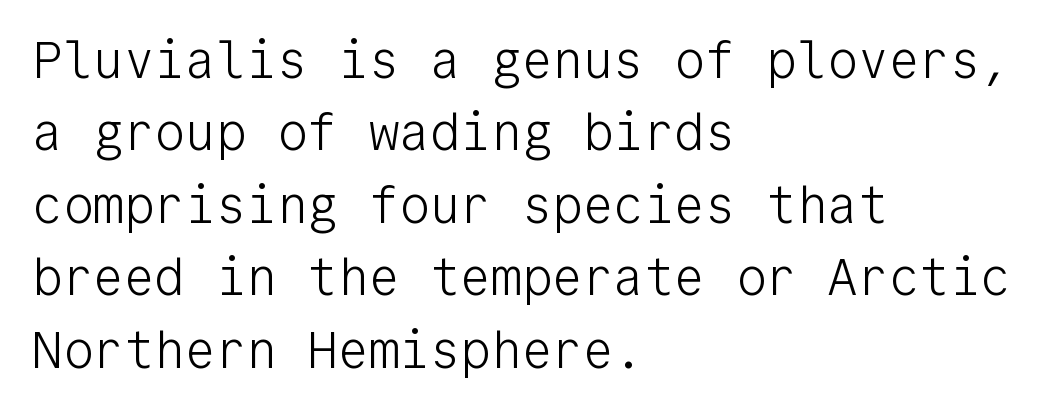
Q: Is the text bold? A: No.
Q: Is the text italic (slanted)? A: No, it is upright.
Q: Is the typeface a serif or a sans-serif typeface? A: Sans-serif.
Q: Is the text underlined? A: No.
Q: How is the paragraph aligned? A: Left-aligned.
Q: Is the spacing between letters normal or unusually wide? A: Normal.
Q: Is the spacing between lines tight, normal or loose? A: Normal.
Q: Width (condensed, normal, or wide)? A: Normal.
Q: Stroke contrast? A: Low.
Q: x-height? A: Medium.
Q: Monospaced? A: Yes.
